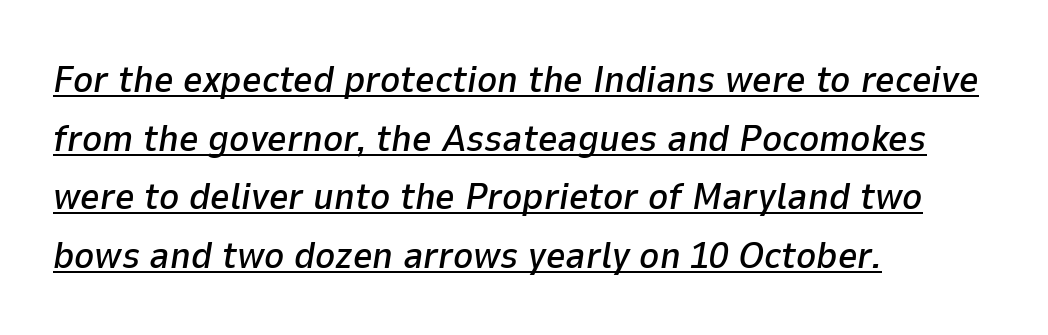
The image shows 38 px text type, italic (leaning right); set left-aligned, normal line spacing (1.54x), normal letter spacing, underlined; low stroke contrast and a medium x-height.
